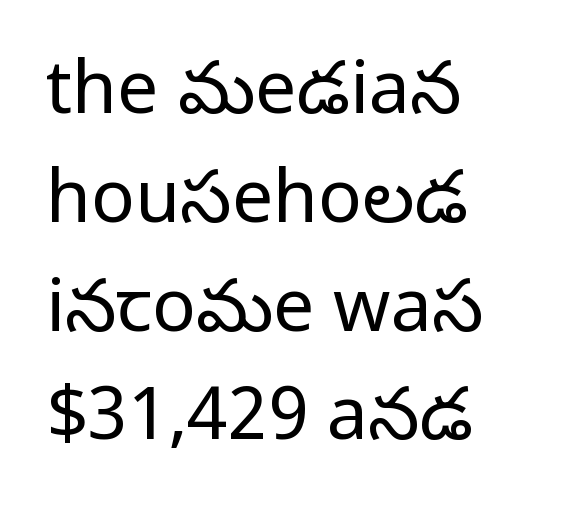
The image shows 73 px regular-weight sans-serif type, upright; set left-aligned, normal line spacing (1.49x), normal letter spacing, not underlined; low stroke contrast and a medium x-height.
